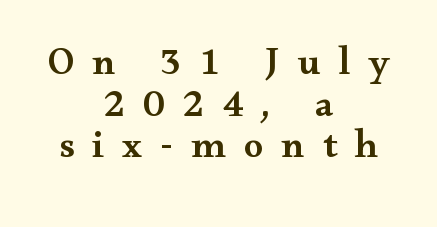
Firm but not heavy-handed strokes: this text is semibold. Horizontal bands of white between lines are thin slivers. Nope, not italic — everything's standing straight. The lines are quadded center. Quick note: underline off.
